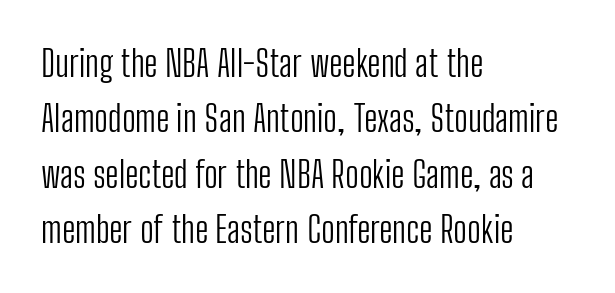
The image shows 36 px light, condensed sans-serif type, upright; set left-aligned, normal line spacing (1.54x), normal letter spacing, not underlined; low stroke contrast and a medium x-height.
